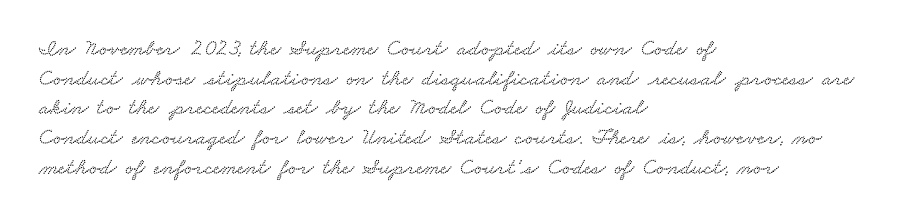
Q: Is the text underlined? A: No.
Q: How is the paragraph aligned? A: Left-aligned.
Q: Is the spacing between letters normal or unusually wide? A: Normal.
Q: Is the spacing between lines tight, normal or loose? A: Normal.
